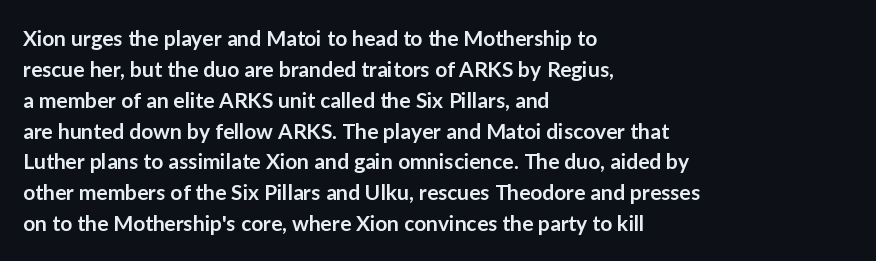
{"italic": "no", "bold": "semi", "underline": "no", "align": "left", "line_spacing": "normal", "line_spacing_ratio": 1.47, "letter_spacing": "normal", "letter_spacing_em": 0.0, "glyph_px": 21}
